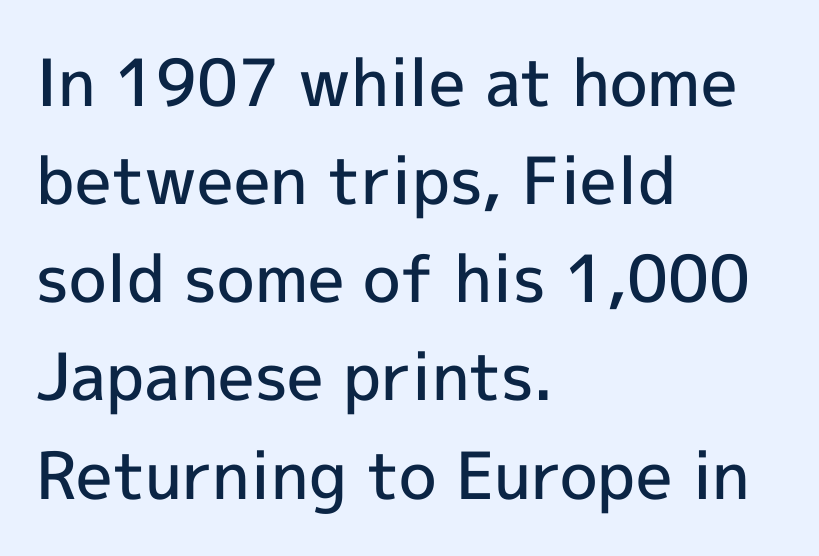
Horizontally, the lines are justified to the leading edge only. These lines are composed in type without serifs. When letters stand straight like this, we call the style roman or upright. Underlining? Definitely not there. Successive baselines arrive at the customary interval. Here the glyphs are tracked normally, forming tight word shapes.
